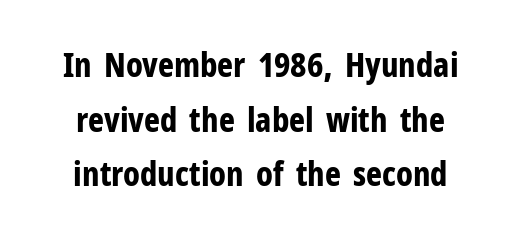
Serif or sans? Sans — the stroke terminals are bare. Strokes here are thick enough to call this a true bold. The font's upright variant was chosen for this text. The space directly below the letters is spotless. A typesetter would call this proportional, since set widths differ per character.
